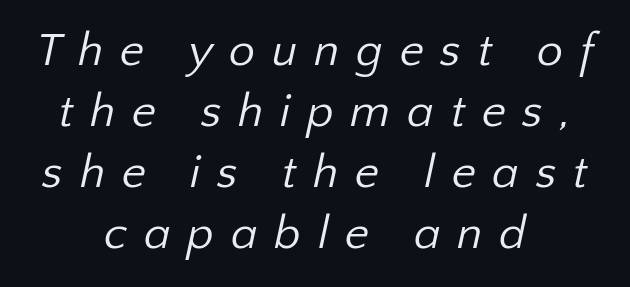
Q: Is the text bold? A: No.
Q: Is the typeface a serif or a sans-serif typeface? A: Sans-serif.
Q: Is the text underlined? A: No.
Q: How is the paragraph aligned? A: Centered.
Q: Is the spacing between letters normal or unusually wide? A: Unusually wide.
Q: Is the spacing between lines tight, normal or loose? A: Normal.
Q: Width (condensed, normal, or wide)? A: Normal.
Q: Stroke contrast? A: Low.
Q: x-height? A: Medium.
Q: Monospaced? A: No.
